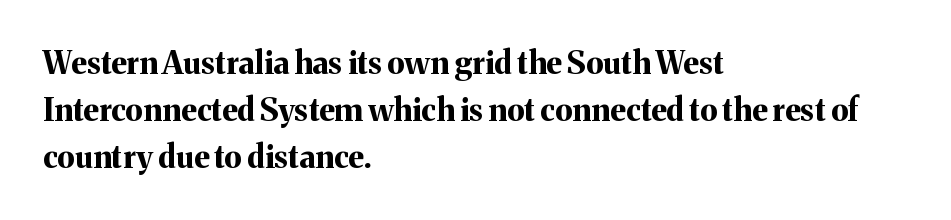
Q: Is the text bold? A: Yes.
Q: Is the text italic (slanted)? A: No, it is upright.
Q: Is the typeface a serif or a sans-serif typeface? A: Serif.
Q: Is the text underlined? A: No.
Q: How is the paragraph aligned? A: Left-aligned.
Q: Is the spacing between letters normal or unusually wide? A: Normal.
Q: Is the spacing between lines tight, normal or loose? A: Normal.
Q: Width (condensed, normal, or wide)? A: Normal.
Q: Stroke contrast? A: Medium.
Q: x-height? A: Medium.
Q: Monospaced? A: No.
